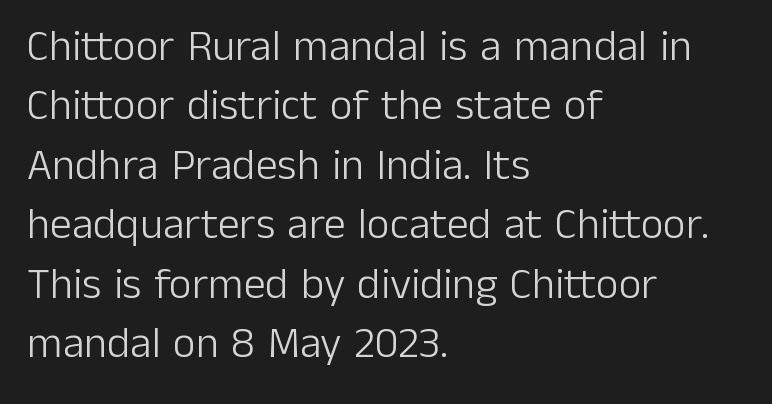
{"serif": "no", "italic": "no", "bold": "no", "weight": "light", "width": "normal", "stroke_contrast": "low", "x_height": "medium", "monospaced": "no", "underline": "no", "align": "left", "line_spacing": "normal", "line_spacing_ratio": 1.35, "letter_spacing": "normal", "letter_spacing_em": 0.0, "glyph_px": 44}
